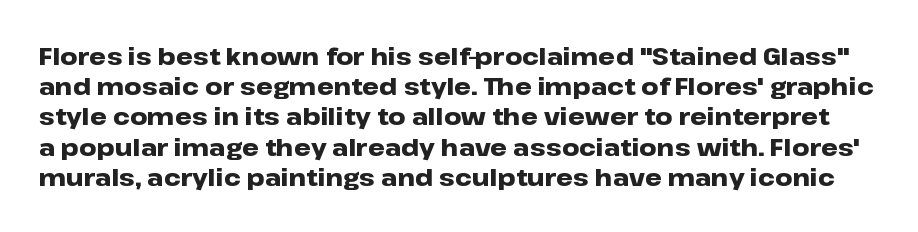
The baseline area is clear. The characters look thick and weighty, a clear bold. Inter-character spacing is left at the font's built-in metrics. A roman cut, with each character standing at attention. Vertically, the passage feels balanced, rows spaced as you'd expect.
